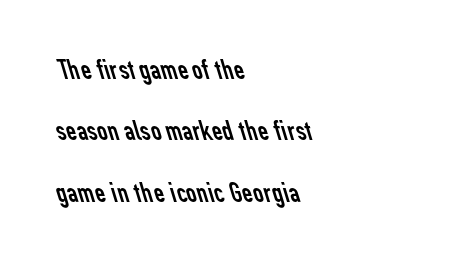
Short note: letters normally spaced. Rows of type keep a wide berth in the vertical direction. This rendering employs a face without finishing strokes, i.e., a sans-serif. This is not heavy type; no bold has been used.
